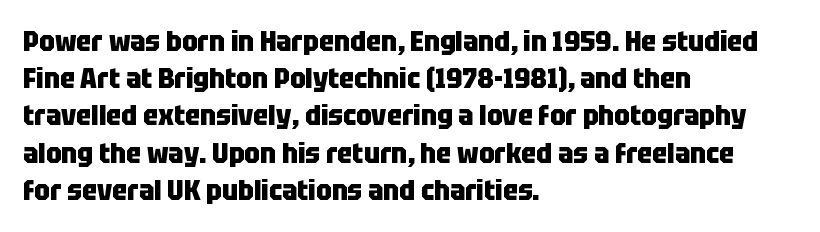
{"serif": "no", "italic": "no", "bold": "yes", "weight": "heavy", "width": "condensed", "stroke_contrast": "low", "x_height": "large", "monospaced": "no", "underline": "no", "align": "left", "line_spacing": "normal", "line_spacing_ratio": 1.33, "letter_spacing": "normal", "letter_spacing_em": 0.0, "glyph_px": 28}
